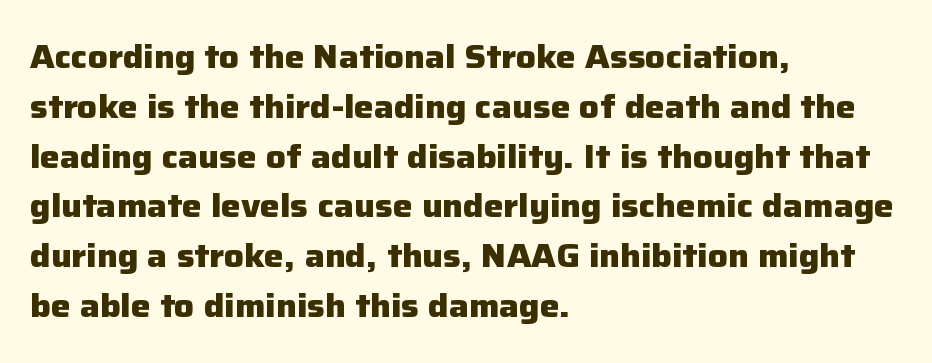
Q: Is the text bold? A: Yes.
Q: Is the text italic (slanted)? A: No, it is upright.
Q: Is the typeface a serif or a sans-serif typeface? A: Sans-serif.
Q: Is the text underlined? A: No.
Q: How is the paragraph aligned? A: Left-aligned.
Q: Is the spacing between letters normal or unusually wide? A: Normal.
Q: Is the spacing between lines tight, normal or loose? A: Normal.
Q: Width (condensed, normal, or wide)? A: Normal.
Q: Stroke contrast? A: Low.
Q: x-height? A: Medium.
Q: Monospaced? A: No.
